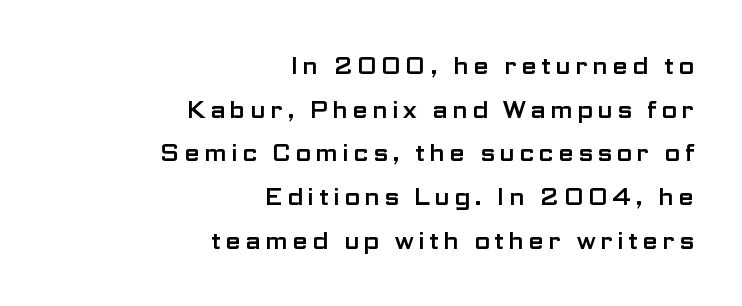
The image shows 23 px text type, upright; set right-aligned, loose line spacing (1.9x), not underlined.
